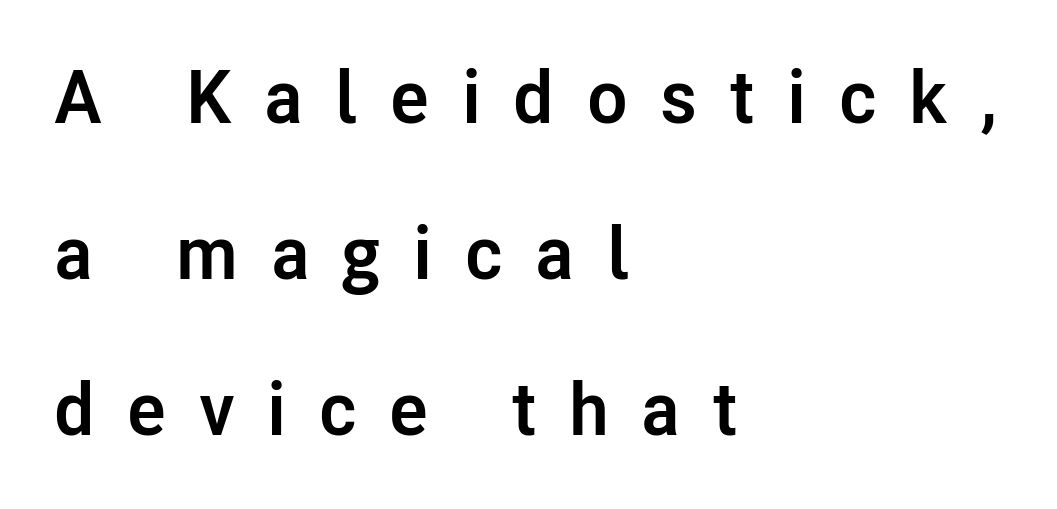
{"serif": "no", "italic": "no", "bold": "yes", "weight": "semibold", "width": "normal", "stroke_contrast": "low", "x_height": "medium", "monospaced": "no", "underline": "no", "align": "left", "line_spacing": "loose", "line_spacing_ratio": 2.11, "letter_spacing": "wide", "letter_spacing_em": 0.44, "glyph_px": 74}
